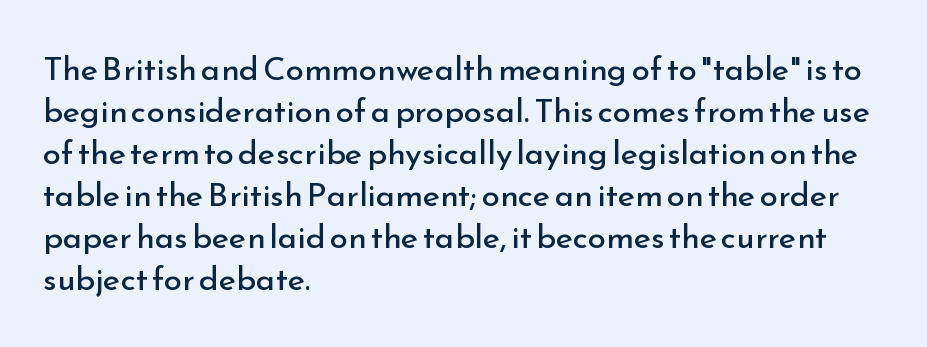
Q: Is the text bold? A: No.
Q: Is the text italic (slanted)? A: No, it is upright.
Q: Is the typeface a serif or a sans-serif typeface? A: Sans-serif.
Q: Is the text underlined? A: No.
Q: How is the paragraph aligned? A: Left-aligned.
Q: Is the spacing between letters normal or unusually wide? A: Normal.
Q: Is the spacing between lines tight, normal or loose? A: Normal.
Q: Width (condensed, normal, or wide)? A: Normal.
Q: Stroke contrast? A: Low.
Q: x-height? A: Small.
Q: Monospaced? A: No.
